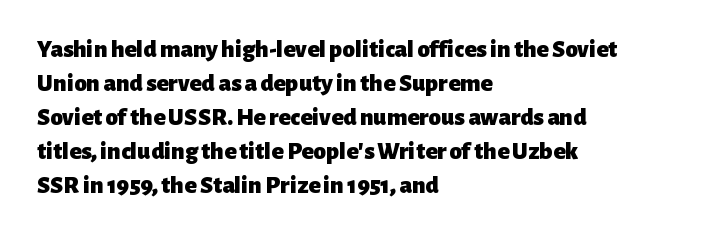
Just letters on the line, the space beneath them empty. No italicization has been applied; the sample stays upright. The rows are spaced the way most documents space them. The glyphs have the mass of a bold cut. Look at the tracking — it's just the regular setting, nothing added. Each line starts at the same left margin while the right side varies.
